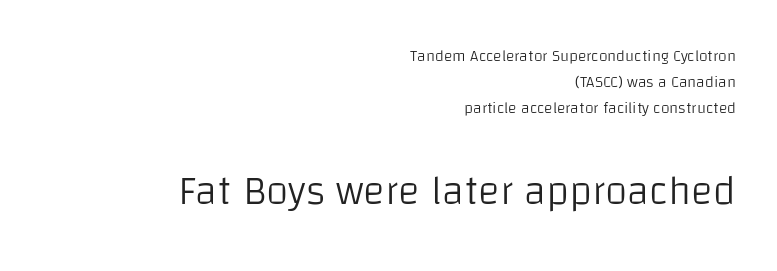
Q: Is the text bold? A: No.
Q: Is the text italic (slanted)? A: No, it is upright.
Q: Is the typeface a serif or a sans-serif typeface? A: Sans-serif.
Q: Is the text underlined? A: No.
Q: How is the paragraph aligned? A: Right-aligned.
Q: Is the spacing between letters normal or unusually wide? A: Normal.
Q: Is the spacing between lines tight, normal or loose? A: Normal.
Q: Which block of text is set in a larger size, the first (top) or the second (bottom)? A: The second (bottom) one.
Q: Width (condensed, normal, or wide)? A: Normal.
Q: Stroke contrast? A: Low.
Q: x-height? A: Large.
Q: Monospaced? A: No.
